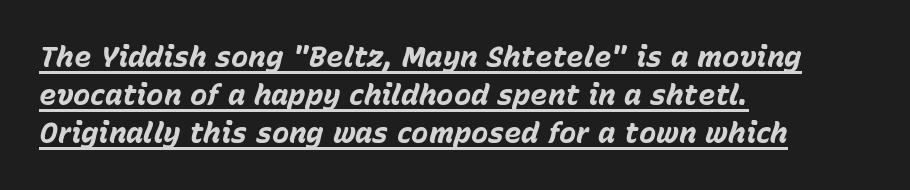
An italicized treatment has been applied to the whole sample. A full-strength bold gives these letters their thick strokes. The line-height multiplier appears to be the usual default. The rendering uses natural spacing where letterforms have individual widths.
